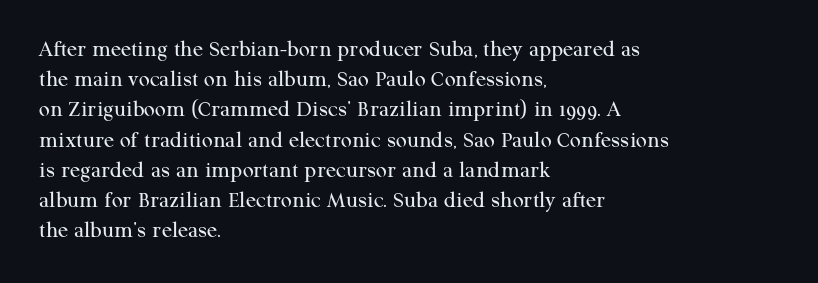
Q: Is the text bold? A: No.
Q: Is the text italic (slanted)? A: No, it is upright.
Q: Is the text underlined? A: No.
Q: How is the paragraph aligned? A: Left-aligned.
Q: Is the spacing between letters normal or unusually wide? A: Normal.
Q: Is the spacing between lines tight, normal or loose? A: Normal.
